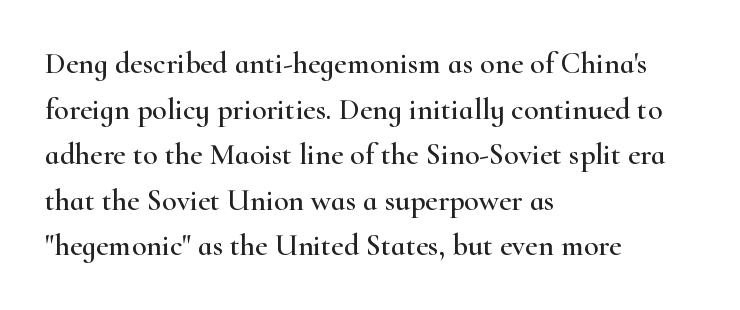
{"serif": "yes", "italic": "no", "width": "wide", "stroke_contrast": "high", "x_height": "small", "monospaced": "no", "underline": "no", "align": "left", "line_spacing": "normal", "line_spacing_ratio": 1.52, "letter_spacing": "normal", "letter_spacing_em": 0.0, "glyph_px": 30}
